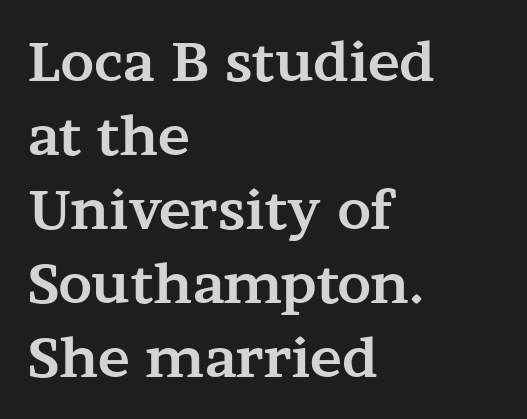
The rendering keeps characters at their native spacing. Nobody drew a line under any word here. Type style note: has serifs. The paragraph shown leans on its left margin. Looks like regular typesetting: each glyph gets only the width it needs. Baseline-to-baseline distance is the conventional proportion of letter height.
